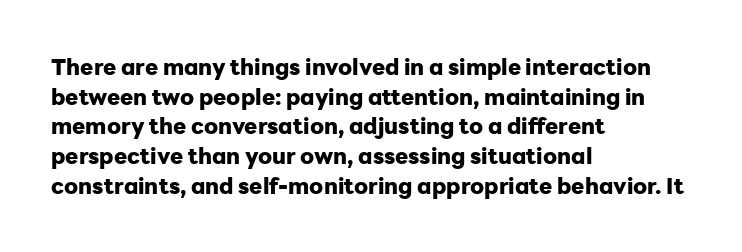
Caption: standard tracking, unaltered. Bold? Absolutely — the strokes are thick and heavy. Where is the straight margin? On the left. The line-height multiplier appears to be the usual default. Underlining? Definitely not there. Upright lettering throughout.
